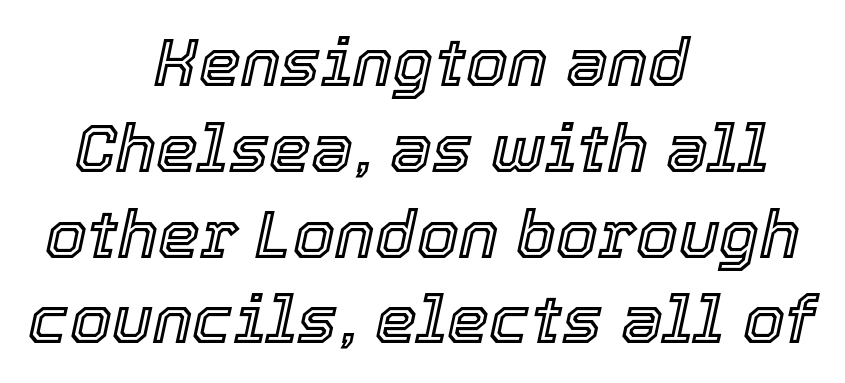
{"italic": "yes", "lean": "right", "slant_degrees": 12, "width": "normal", "x_height": "medium", "monospaced": "no", "underline": "no", "align": "center", "line_spacing": "normal", "line_spacing_ratio": 1.28, "letter_spacing": "normal", "letter_spacing_em": 0.0, "glyph_px": 67}
